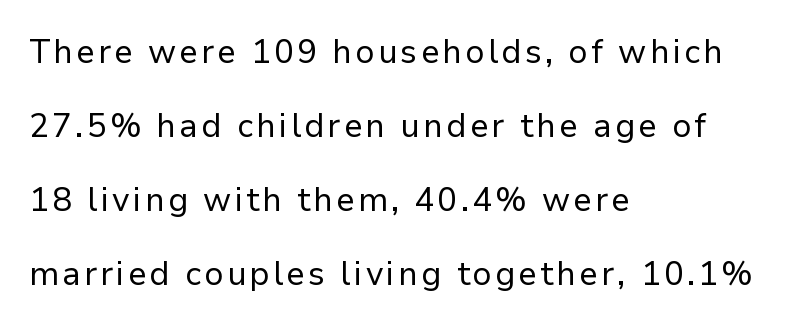
Q: Is the text bold? A: No.
Q: Is the text italic (slanted)? A: No, it is upright.
Q: Is the typeface a serif or a sans-serif typeface? A: Sans-serif.
Q: Is the text underlined? A: No.
Q: How is the paragraph aligned? A: Left-aligned.
Q: Is the spacing between lines tight, normal or loose? A: Loose.
Q: Width (condensed, normal, or wide)? A: Normal.
Q: Stroke contrast? A: Low.
Q: x-height? A: Medium.
Q: Monospaced? A: No.
